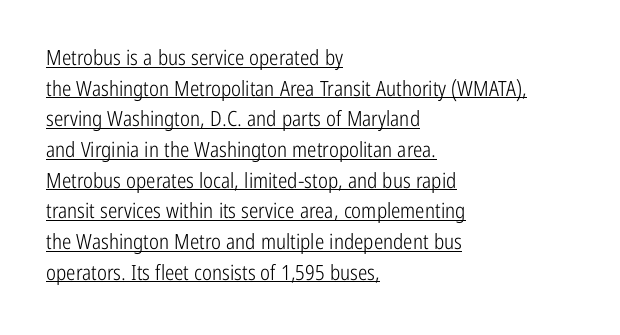
Nothing unusual about the tracking: characters are spaced as the font intends. A normal amount of white space separates one row of letters from the next. No heavy texture on the line: the type isn't bold. Is there any slant? The stems are plumb.
